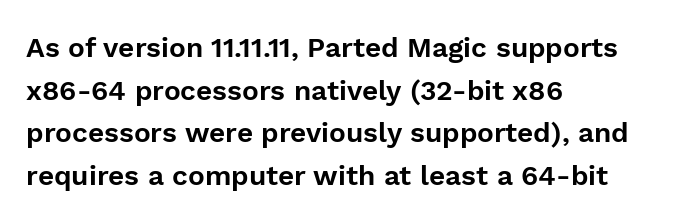
Q: Is the text italic (slanted)? A: No, it is upright.
Q: Is the typeface a serif or a sans-serif typeface? A: Sans-serif.
Q: Is the text underlined? A: No.
Q: How is the paragraph aligned? A: Left-aligned.
Q: Is the spacing between letters normal or unusually wide? A: Normal.
Q: Is the spacing between lines tight, normal or loose? A: Normal.
Q: Width (condensed, normal, or wide)? A: Normal.
Q: Stroke contrast? A: Low.
Q: x-height? A: Medium.
Q: Monospaced? A: No.
